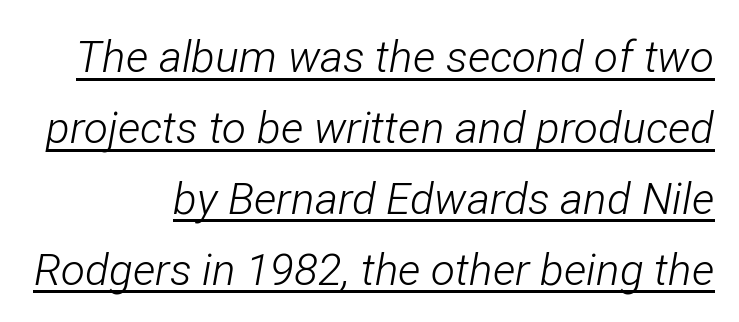
{"italic": "yes", "lean": "right", "slant_degrees": 12, "bold": "no", "weight": "light", "width": "condensed", "stroke_contrast": "low", "x_height": "medium", "monospaced": "no", "underline": "yes", "line_spacing": "normal", "line_spacing_ratio": 1.61, "letter_spacing": "normal", "letter_spacing_em": 0.0, "glyph_px": 44}
